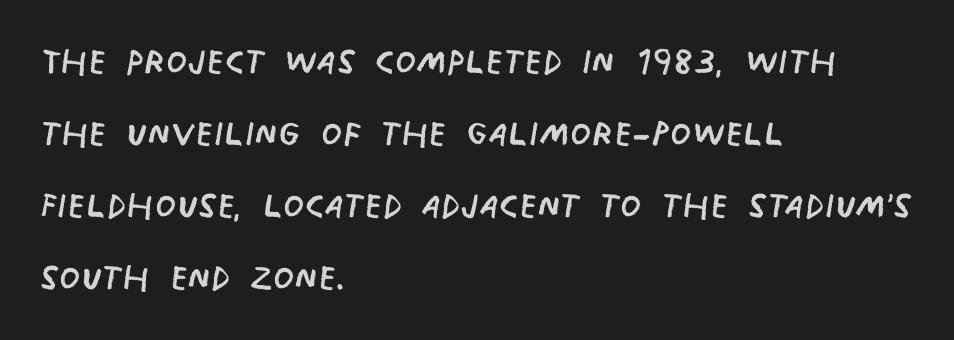
{"serif": "no", "bold": "no", "weight": "regular", "width": "condensed", "stroke_contrast": "low", "x_height": "large", "monospaced": "no", "underline": "no", "align": "left", "line_spacing": "normal", "line_spacing_ratio": 1.5, "letter_spacing": "normal", "letter_spacing_em": 0.0, "glyph_px": 48}
